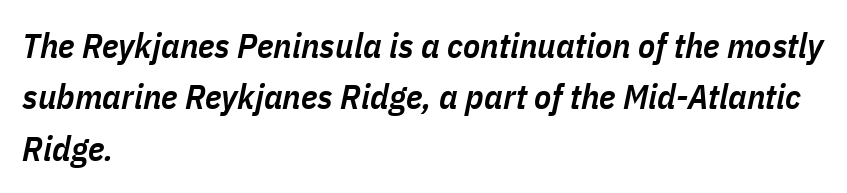
{"italic": "yes", "lean": "right", "slant_degrees": 11, "bold": "semi", "weight": "semibold", "width": "condensed", "stroke_contrast": "low", "x_height": "medium", "monospaced": "no", "underline": "no", "align": "left", "line_spacing": "normal", "line_spacing_ratio": 1.47, "letter_spacing": "normal", "letter_spacing_em": 0.0, "glyph_px": 35}
